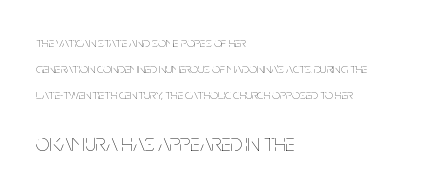
The image shows 24 px text type, upright; set left-aligned, line spacing 1.86x, normal letter spacing, not underlined; the second (bottom) block is 1.71x larger.
